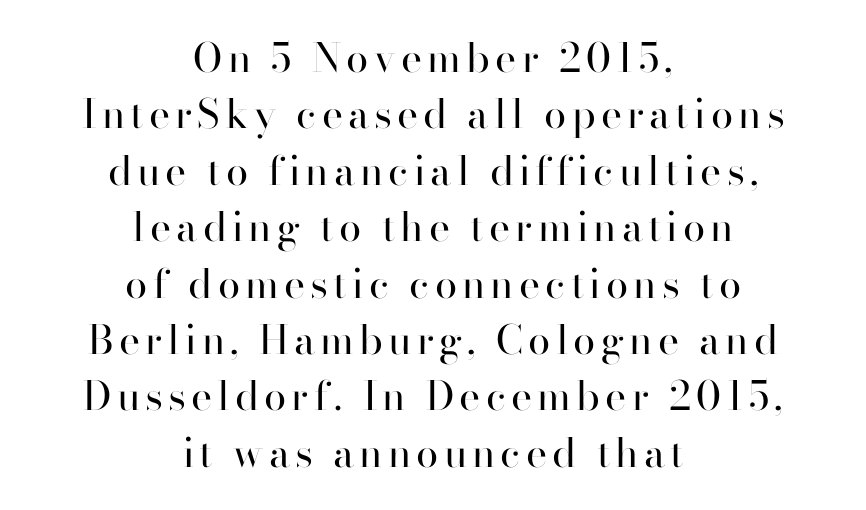
The image shows 40 px regular-weight sans-serif type, upright; set centered, normal line spacing (1.41x), not underlined; high stroke contrast and a small x-height.
